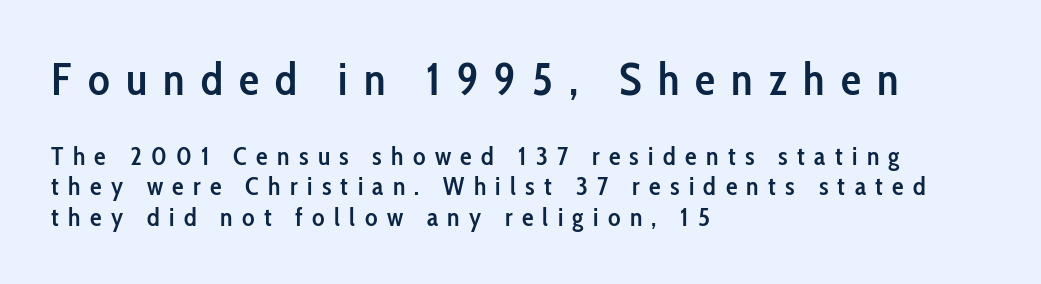
Q: Is the text bold? A: Semi-bold.
Q: Is the text italic (slanted)? A: No, it is upright.
Q: Is the typeface a serif or a sans-serif typeface? A: Sans-serif.
Q: Is the text underlined? A: No.
Q: How is the paragraph aligned? A: Left-aligned.
Q: Is the spacing between letters normal or unusually wide? A: Unusually wide.
Q: Which block of text is set in a larger size, the first (top) or the second (bottom)? A: The first (top) one.
Q: Width (condensed, normal, or wide)? A: Condensed.
Q: Stroke contrast? A: Low.
Q: x-height? A: Medium.
Q: Monospaced? A: No.
